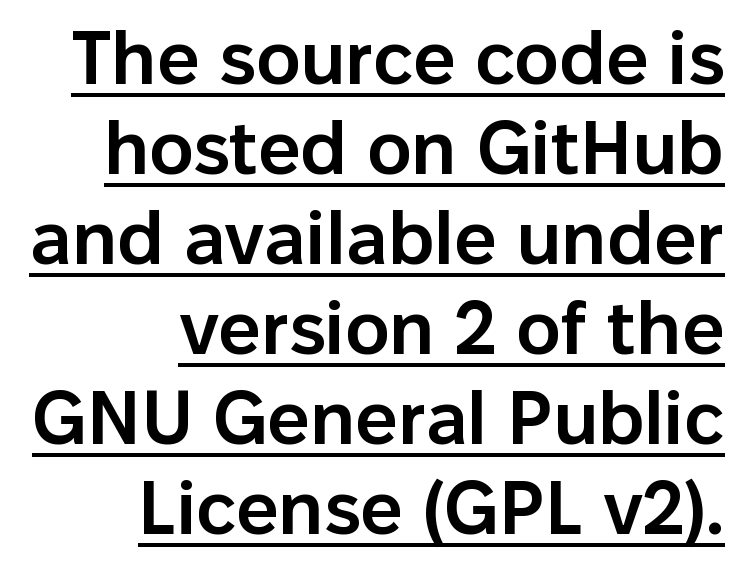
Q: Is the text bold? A: Semi-bold.
Q: Is the text italic (slanted)? A: No, it is upright.
Q: Is the typeface a serif or a sans-serif typeface? A: Sans-serif.
Q: Is the text underlined? A: Yes.
Q: How is the paragraph aligned? A: Right-aligned.
Q: Is the spacing between letters normal or unusually wide? A: Normal.
Q: Width (condensed, normal, or wide)? A: Normal.
Q: Stroke contrast? A: Low.
Q: x-height? A: Medium.
Q: Monospaced? A: No.
